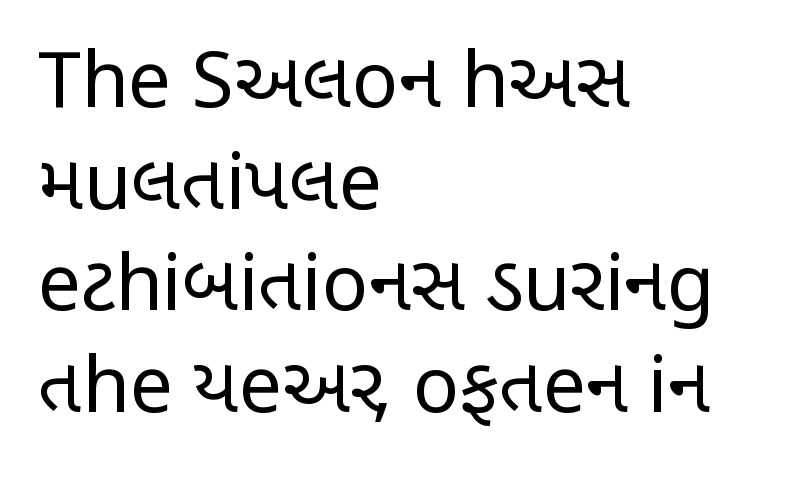
Successive baselines arrive at the customary interval. The lettering holds an erect, upright posture throughout. Is the stroke heavy? The answer is a plain regular-or-lighter. The face used here is rendered with its standard letterfit.
